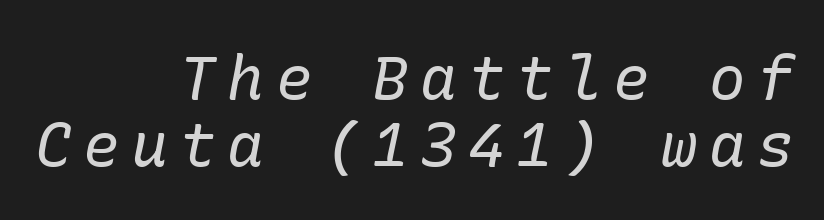
{"italic": "yes", "lean": "right", "slant_degrees": 10, "bold": "no", "weight": "regular", "width": "normal", "stroke_contrast": "low", "x_height": "medium", "underline": "no", "align": "right", "line_spacing": "tight", "line_spacing_ratio": 1.1, "glyph_px": 61}
